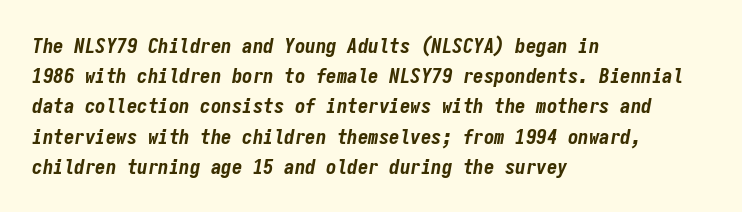
The characters look thick and weighty, a clear bold. Teacher's note: observe the even left margin — that is flush-left alignment. Honestly, the row spacing looks completely unremarkable. Lines of text with bare space underneath.
